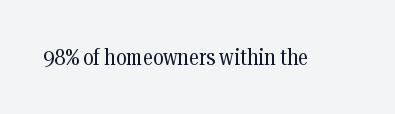
The type is set solid horizontally, with unmodified tracking. Words float on clear page, feet unadorned. A quiet, ordinary-to-light weight characterises the typeface. The type sits square on the baseline with zero lean.
